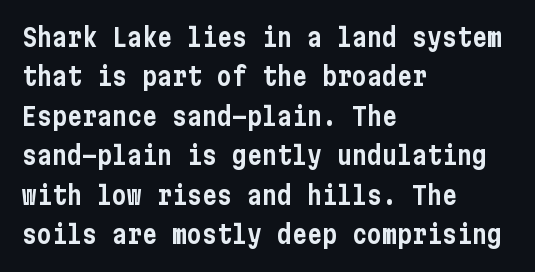
The setting favours the left margin, as ordinary paragraphs usually do. Is there any slant? The stems are plumb. A bare baseline throughout the passage. The letterforms sit shoulder to shoulder at normal distance. These lines sit exactly where default settings would place them.
